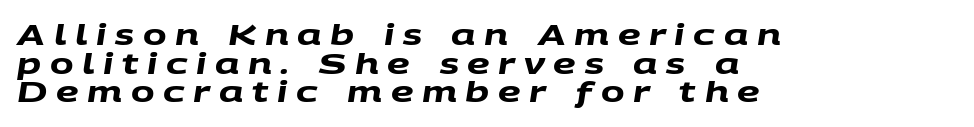
{"serif": "no", "bold": "yes", "weight": "heavy", "width": "wide", "stroke_contrast": "medium", "x_height": "large", "monospaced": "no", "underline": "no", "align": "left", "line_spacing": "tight", "line_spacing_ratio": 1.02, "letter_spacing": "wide", "letter_spacing_em": 0.31, "glyph_px": 28}
